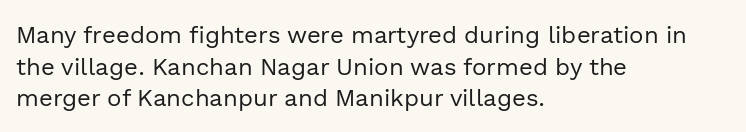
{"italic": "no", "bold": "no", "underline": "no", "align": "left", "line_spacing": "normal", "line_spacing_ratio": 1.32, "letter_spacing": "normal", "letter_spacing_em": 0.0, "glyph_px": 24}
